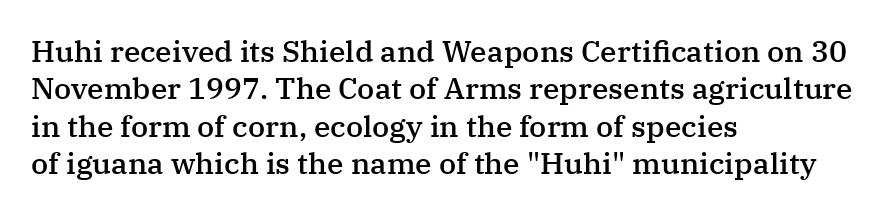
The typesetting leans somewhat heavy: a semibold. The typography opts for an upright posture over an oblique one. To sum up the face: it has serifs. Note the varied advance widths — an 'i' is clearly narrower than an 'm'.
